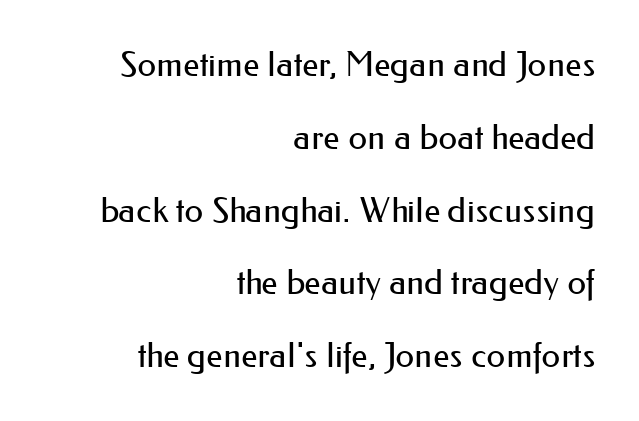
Spacing verdict: proportional, widths tailored to each character. Quick note: underline off. Caption: face not bold, strokes unweighted. Is the block centered? No — it sits flush against the right margin. The passage shown has conventional tracking throughout. This is the regular roman posture of the typeface.
